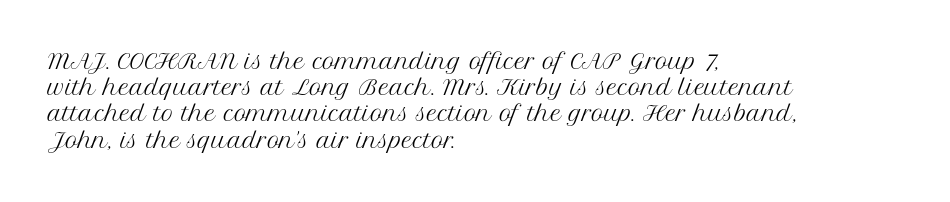
Does extra space separate the letters? No, they use regular spacing. Layout note: lines flush left. The area under the type is left untouched. This reads as an unemphasized weight, regular at the heaviest. Vertical spacing — default.
